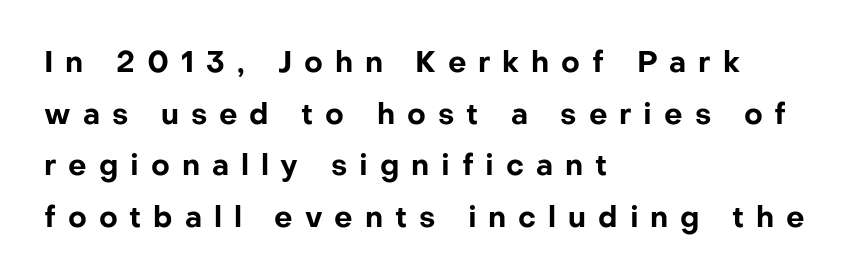
The image shows 29 px bold sans-serif type, upright; set left-aligned, line spacing 1.78x, unusually wide letter spacing (+0.41 em), not underlined; low stroke contrast and a medium x-height.
